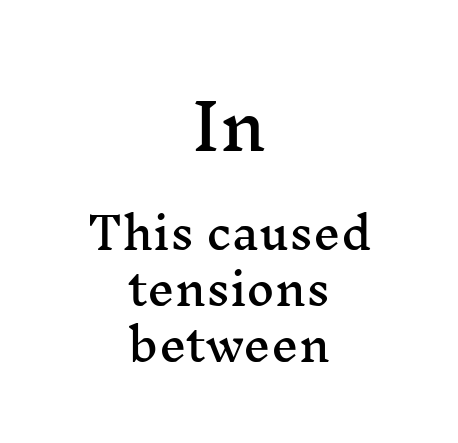
The image shows 64 px wide serif type, upright; set centered, normal line spacing (1.3x), normal letter spacing, not underlined; the first (top) block is 1.49x larger; medium stroke contrast and a medium x-height.
